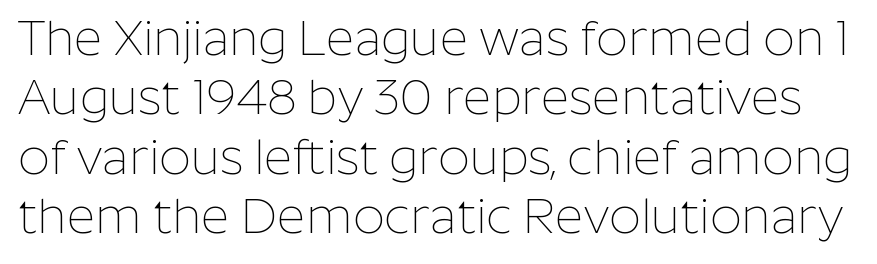
Q: Is the text bold? A: No.
Q: Is the text italic (slanted)? A: No, it is upright.
Q: Is the typeface a serif or a sans-serif typeface? A: Sans-serif.
Q: Is the text underlined? A: No.
Q: Is the spacing between letters normal or unusually wide? A: Normal.
Q: Width (condensed, normal, or wide)? A: Normal.
Q: Stroke contrast? A: Low.
Q: x-height? A: Medium.
Q: Monospaced? A: No.
